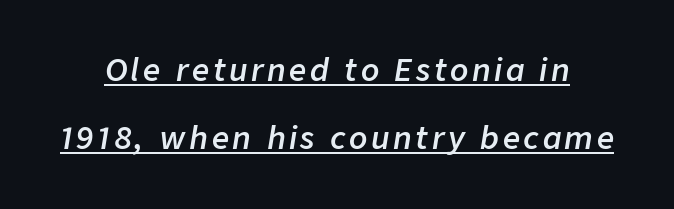
The image shows 30 px semibold type, italic (leaning right); set loose line spacing (2.26x), underlined; low stroke contrast and a medium x-height.
